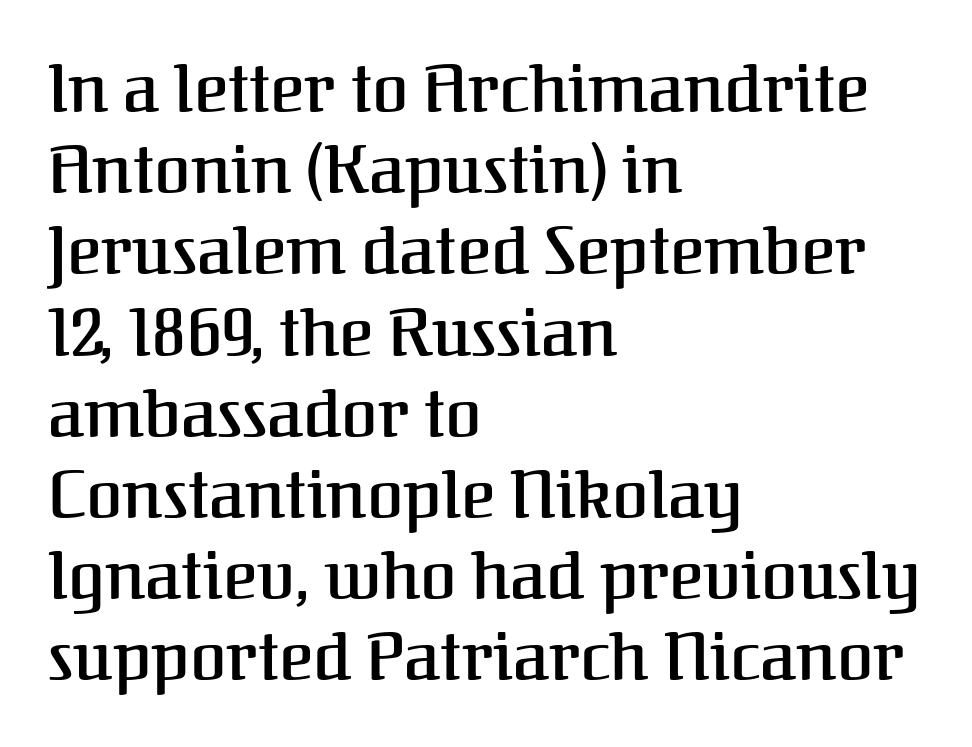
{"serif": "yes", "italic": "no", "width": "normal", "stroke_contrast": "medium", "x_height": "medium", "monospaced": "no", "underline": "no", "align": "left", "line_spacing_ratio": 1.23, "letter_spacing": "normal", "letter_spacing_em": 0.0, "glyph_px": 66}
